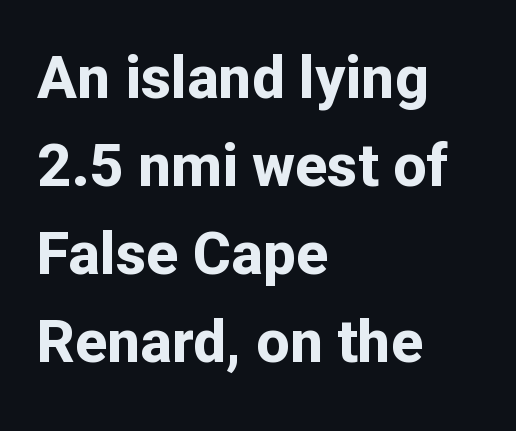
The area under the type is left untouched. Between one letter and the next there's only the usual sliver of space. Posture: straight, roman, zero tilt. Is this a sans? Yes — the strokes have no serifs.
